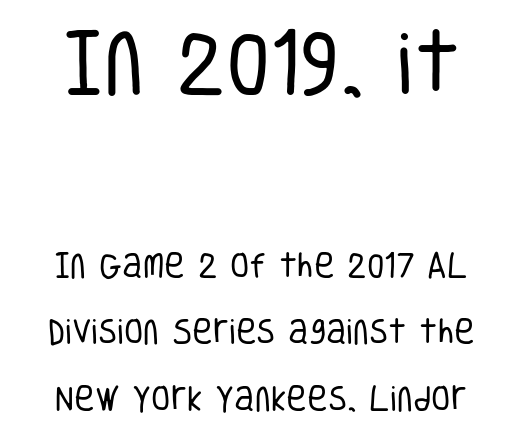
Stroke thickness stays within the range of a standard reading face or lighter. Each letter keeps its own natural width here, so spacing adapts to shape. Summary of vertical rhythm: relaxed, with wide interline spacing. The earlier block is typeset at a bigger size than the later block. A roman cut, with each character standing at attention.
